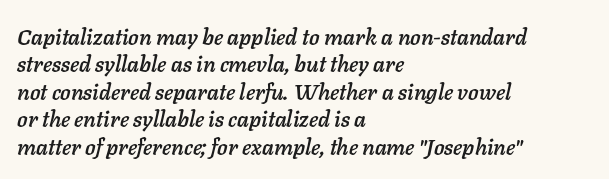
The image shows 22 px text type, italic (leaning right); set left-aligned, normal line spacing (1.25x), normal letter spacing, not underlined.
